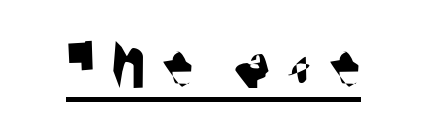
The image shows 78 px condensed sans-serif type; set unusually wide letter spacing (+0.2 em), underlined; medium stroke contrast and a large x-height.
